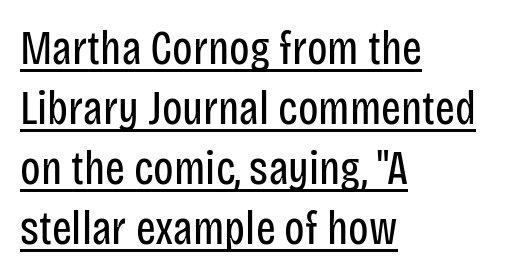
{"serif": "no", "italic": "no", "bold": "no", "weight": "regular", "width": "condensed", "stroke_contrast": "low", "x_height": "large", "monospaced": "no", "underline": "yes", "align": "left", "line_spacing": "normal", "line_spacing_ratio": 1.28, "letter_spacing": "normal", "letter_spacing_em": 0.0, "glyph_px": 47}
